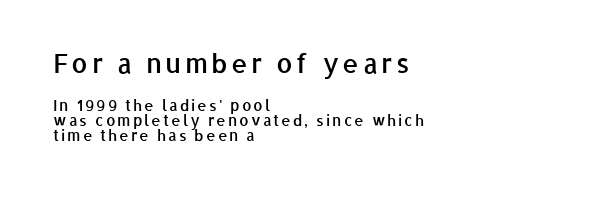
The image shows 26 px text type, upright; set left-aligned, tight line spacing (0.98x), not underlined; the first (top) block is 1.73x larger.
